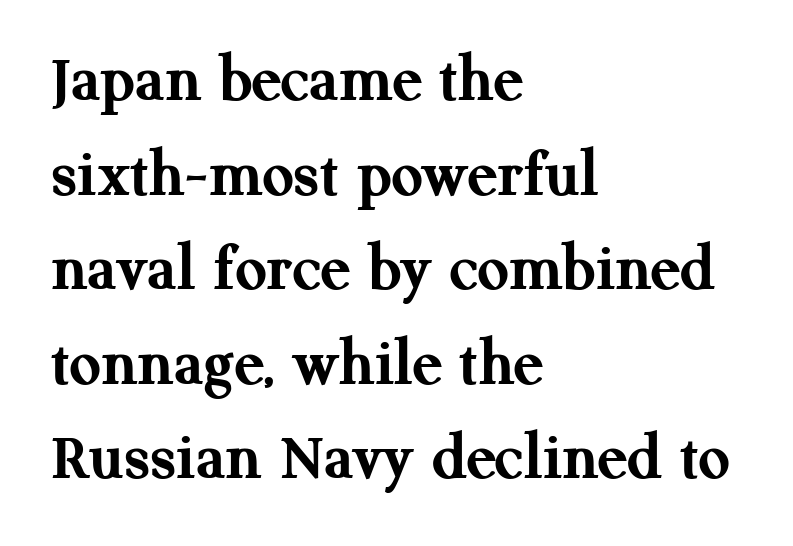
This rendering employs a face with finishing strokes, i.e., a serif. Looks like regular typesetting: each glyph gets only the width it needs. Between one letter and the next there's only the usual sliver of space. The lines sit at an ordinary, default distance from one another.
